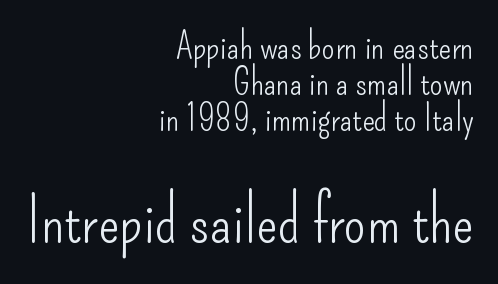
The image shows 64 px light, condensed sans-serif type, upright; set right-aligned, tight line spacing (0.97x), normal letter spacing, not underlined; the second (bottom) block is 1.73x larger; low stroke contrast and a small x-height.
